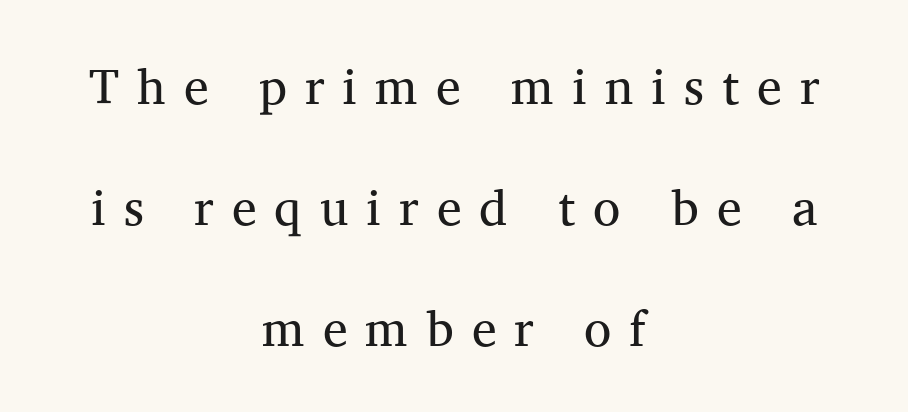
Q: Is the text bold? A: No.
Q: Is the text italic (slanted)? A: No, it is upright.
Q: Is the typeface a serif or a sans-serif typeface? A: Serif.
Q: Is the text underlined? A: No.
Q: How is the paragraph aligned? A: Centered.
Q: Is the spacing between letters normal or unusually wide? A: Unusually wide.
Q: Is the spacing between lines tight, normal or loose? A: Loose.
Q: Width (condensed, normal, or wide)? A: Normal.
Q: Stroke contrast? A: Medium.
Q: x-height? A: Medium.
Q: Monospaced? A: No.
